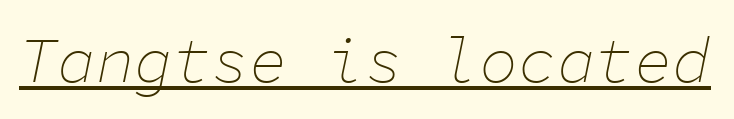
{"italic": "yes", "lean": "right", "slant_degrees": 11, "bold": "no", "weight": "thin", "width": "normal", "stroke_contrast": "low", "x_height": "medium", "monospaced": "yes", "underline": "yes", "letter_spacing": "normal", "letter_spacing_em": 0.0, "glyph_px": 64}
